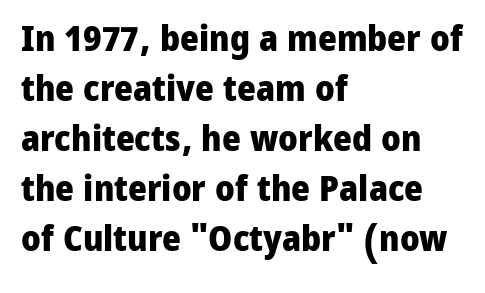
Decoration check: the copy has no underline. The passage shown stacks its lines at a standard gap. Posture: vertical. Tracking here is standard; glyphs follow each other at the usual distance. These lines are composed in type without serifs. The sample has been set heavy, in full bold.
